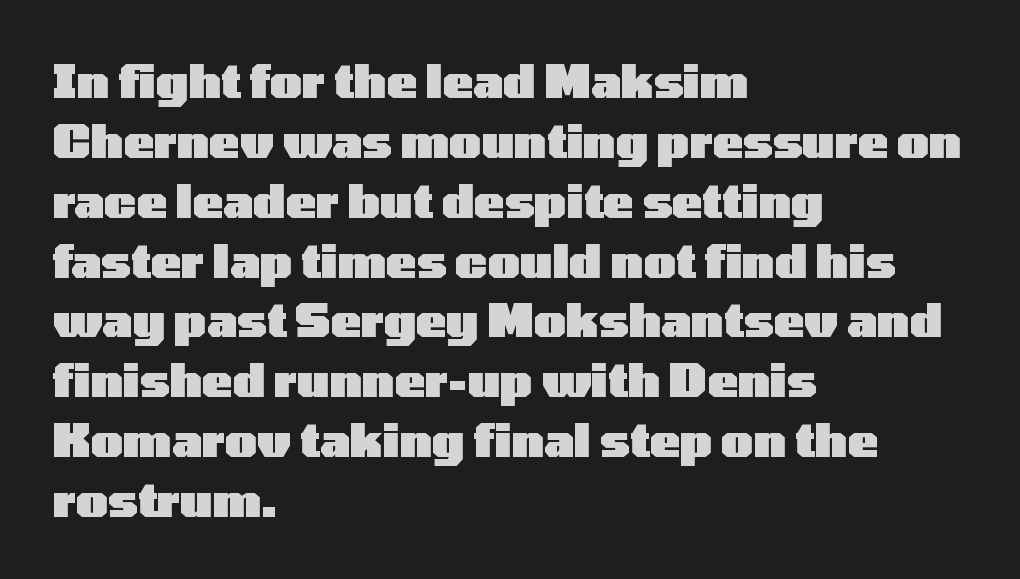
Spacing verdict: proportional, widths tailored to each character. In terms of letterspacing, this is plain default setting. The strokes are fattened all the way to bold. Reading down the block, your eye returns to a fixed left position each line. The designer went with a sans here, leaving each stem footless.
